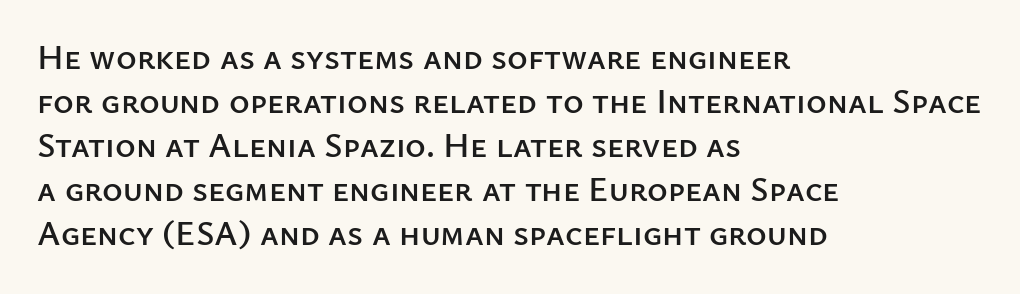
{"serif": "no", "italic": "no", "width": "normal", "stroke_contrast": "low", "x_height": "medium", "monospaced": "no", "underline": "no", "align": "left", "line_spacing": "normal", "line_spacing_ratio": 1.26, "letter_spacing": "normal", "letter_spacing_em": 0.0, "glyph_px": 35}
